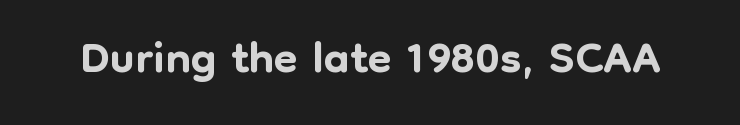
The image shows 70 px sans-serif type, upright; set normal letter spacing, not underlined; low stroke contrast and a medium x-height.
